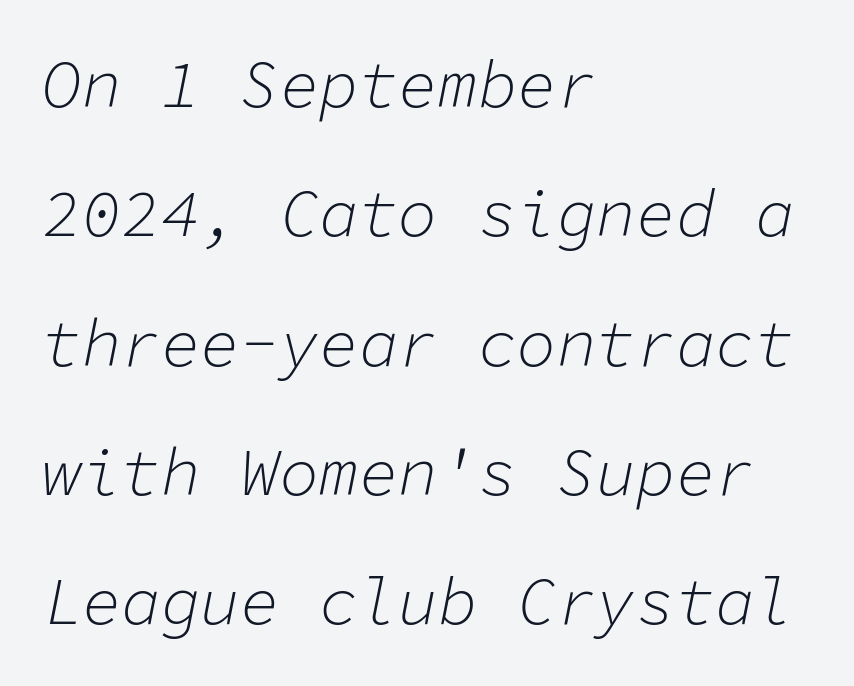
These lines keep a tight, regular rhythm from letter to letter. Check the space under the baseline: it is left empty. Designer's note — italics engaged. These lines stand farther apart than default settings would place them. Every character here occupies the same horizontal width, giving the sample a typewriter-like rhythm. A classic flush-left, rag-right setting is used for this passage.
